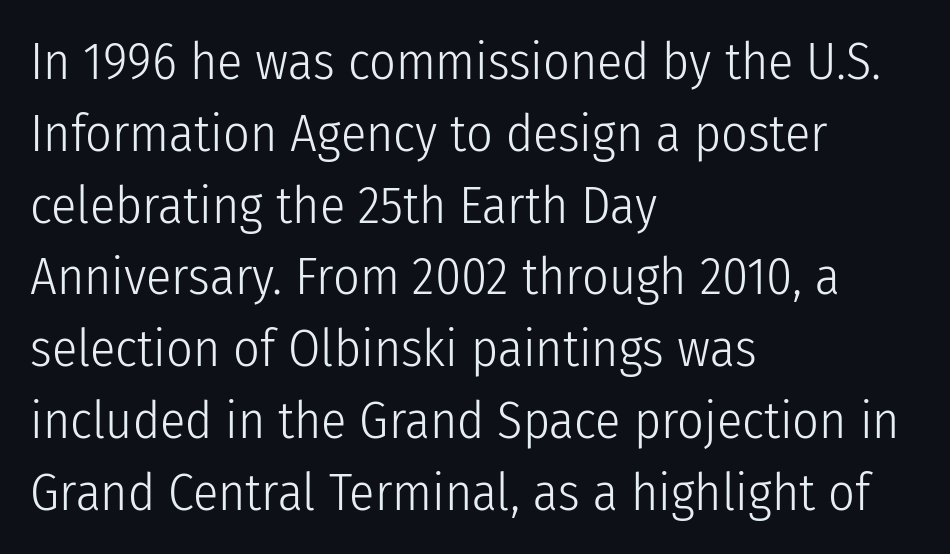
Q: Is the text bold? A: No.
Q: Is the text italic (slanted)? A: No, it is upright.
Q: Is the typeface a serif or a sans-serif typeface? A: Sans-serif.
Q: Is the text underlined? A: No.
Q: How is the paragraph aligned? A: Left-aligned.
Q: Is the spacing between letters normal or unusually wide? A: Normal.
Q: Is the spacing between lines tight, normal or loose? A: Normal.
Q: Width (condensed, normal, or wide)? A: Condensed.
Q: Stroke contrast? A: Low.
Q: x-height? A: Medium.
Q: Monospaced? A: No.
